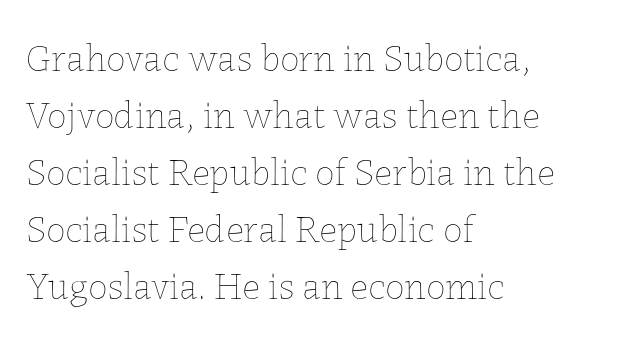
The image shows 39 px thin type, upright; set left-aligned, normal line spacing (1.46x), normal letter spacing, not underlined; low stroke contrast and a medium x-height.
